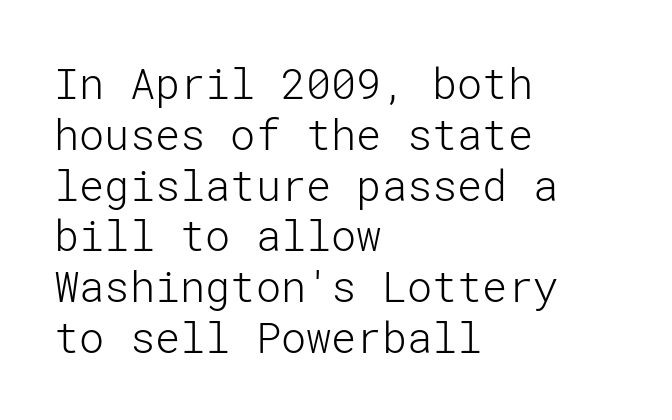
The image shows 42 px light sans-serif type, upright; set left-aligned, line spacing 1.21x, normal letter spacing, not underlined; low stroke contrast and a medium x-height.
